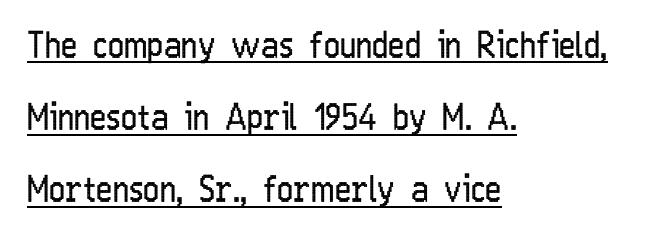
{"serif": "no", "italic": "no", "bold": "no", "weight": "regular", "width": "condensed", "stroke_contrast": "low", "x_height": "medium", "monospaced": "no", "underline": "yes", "align": "left", "line_spacing": "loose", "line_spacing_ratio": 2.06, "letter_spacing": "normal", "letter_spacing_em": 0.0, "glyph_px": 35}
